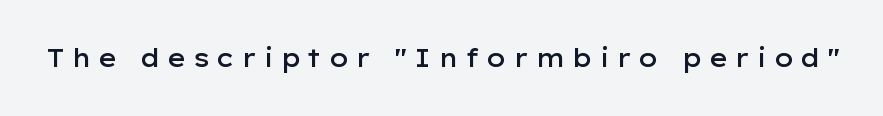
This sample uses expanded letter spacing, leaving extra air between glyphs. The letters are semibold — heavier than regular but short of a full bold. Rendered with straight, roman letterforms. Decoration check: the copy has no underline.
